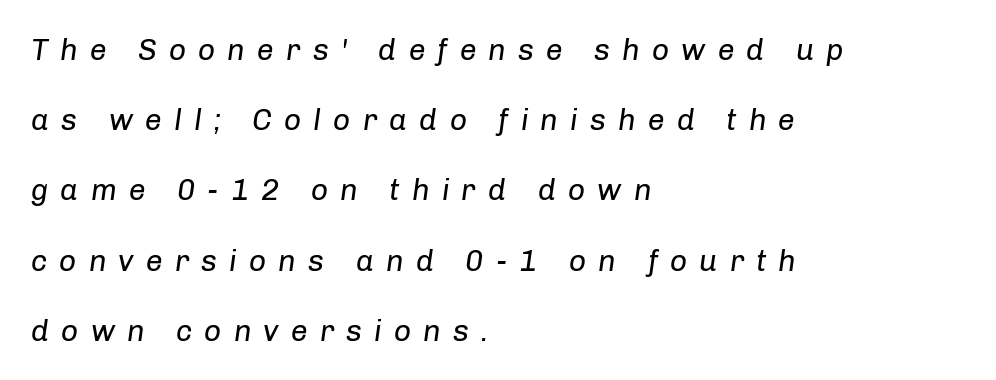
Q: Is the text bold? A: No.
Q: Is the text italic (slanted)? A: Yes, it leans right by about 8 degrees.
Q: Is the text underlined? A: No.
Q: How is the paragraph aligned? A: Left-aligned.
Q: Is the spacing between letters normal or unusually wide? A: Unusually wide.
Q: Is the spacing between lines tight, normal or loose? A: Loose.
Q: Width (condensed, normal, or wide)? A: Normal.
Q: Stroke contrast? A: Low.
Q: x-height? A: Medium.
Q: Monospaced? A: No.
